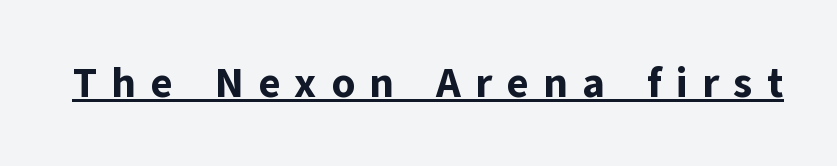
A typesetter would call this proportional, since set widths differ per character. Bold? Absolutely — the strokes are thick and heavy. Type style note: lacks serifs. Notice how the stems are strictly vertical — no italics here. The string is rendered with underlining switched on.
